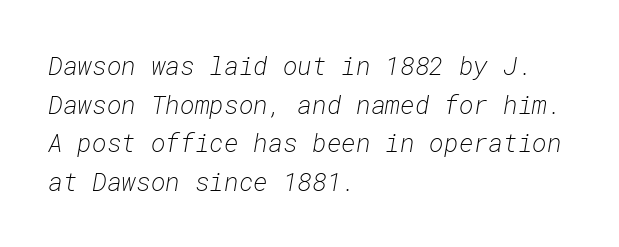
{"italic": "yes", "lean": "right", "slant_degrees": 10, "bold": "no", "underline": "no", "align": "left", "line_spacing": "normal", "line_spacing_ratio": 1.55, "letter_spacing": "normal", "letter_spacing_em": 0.0, "glyph_px": 25}
